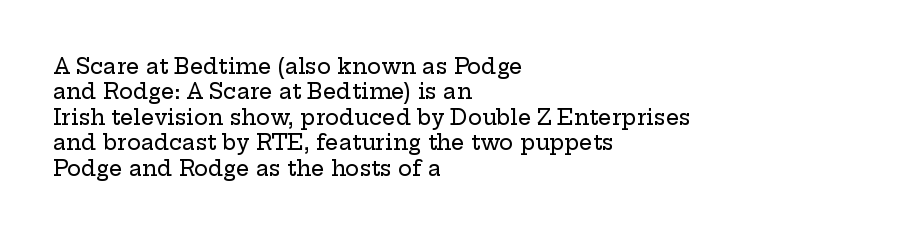
{"italic": "no", "underline": "no", "align": "left", "line_spacing_ratio": 1.21, "letter_spacing": "normal", "letter_spacing_em": 0.0, "glyph_px": 21}
